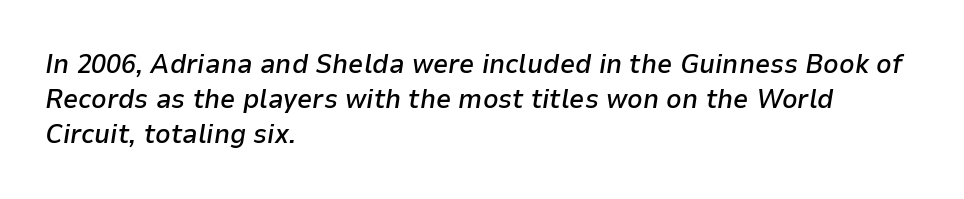
The image shows 27 px text type, italic (leaning right); set left-aligned, normal line spacing (1.3x), normal letter spacing, not underlined.
